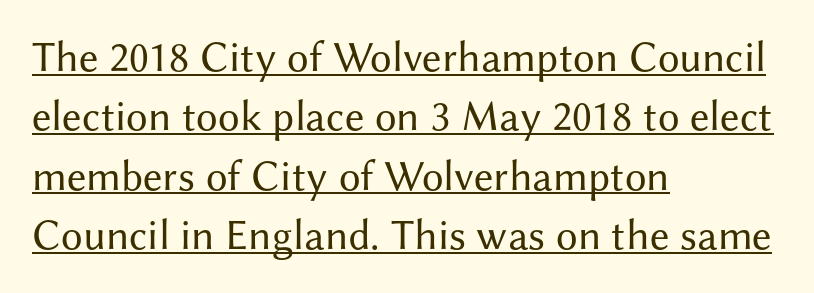
The image shows 43 px regular-weight sans-serif type, upright; set left-aligned, normal line spacing (1.38x), normal letter spacing, underlined; medium stroke contrast and a medium x-height.
